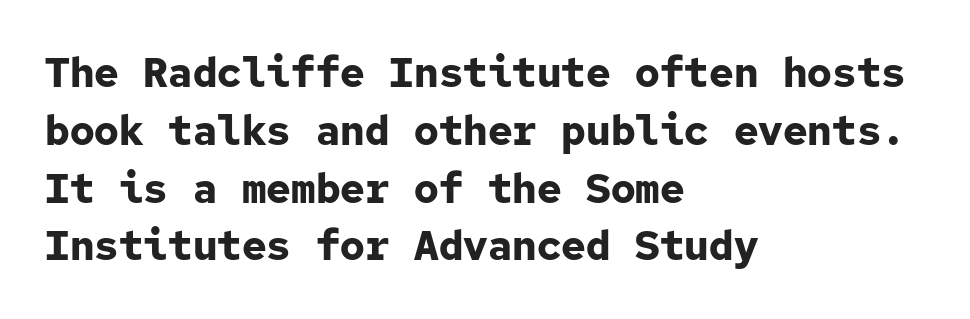
{"serif": "no", "italic": "no", "bold": "yes", "weight": "bold", "width": "normal", "stroke_contrast": "low", "x_height": "medium", "monospaced": "yes", "underline": "no", "align": "left", "line_spacing": "normal", "line_spacing_ratio": 1.41, "letter_spacing": "normal", "letter_spacing_em": 0.0, "glyph_px": 41}
